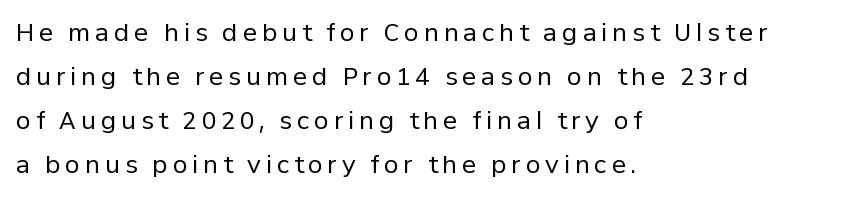
The image shows 24 px text type, upright; set left-aligned, line spacing 1.84x, unusually wide letter spacing (+0.2 em), not underlined.
